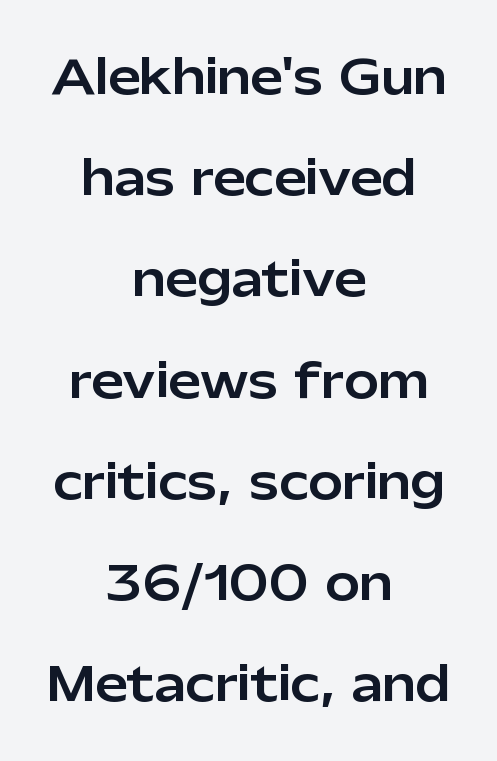
Q: Is the text italic (slanted)? A: No, it is upright.
Q: Is the typeface a serif or a sans-serif typeface? A: Sans-serif.
Q: Is the text underlined? A: No.
Q: How is the paragraph aligned? A: Centered.
Q: Is the spacing between letters normal or unusually wide? A: Normal.
Q: Is the spacing between lines tight, normal or loose? A: Loose.
Q: Width (condensed, normal, or wide)? A: Normal.
Q: Stroke contrast? A: Low.
Q: x-height? A: Medium.
Q: Monospaced? A: No.
